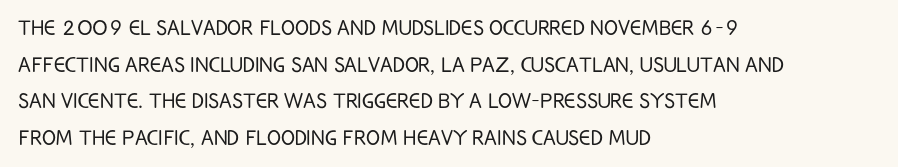
In CSS terms this would be text-align: left. The words here are not underlined. The font is comparable to plain body text, perhaps lighter. Every character sits straight up, as roman type does. The vertical gap from one line to the next is medium. Compared with typical body copy, the letter spacing here is the same.
